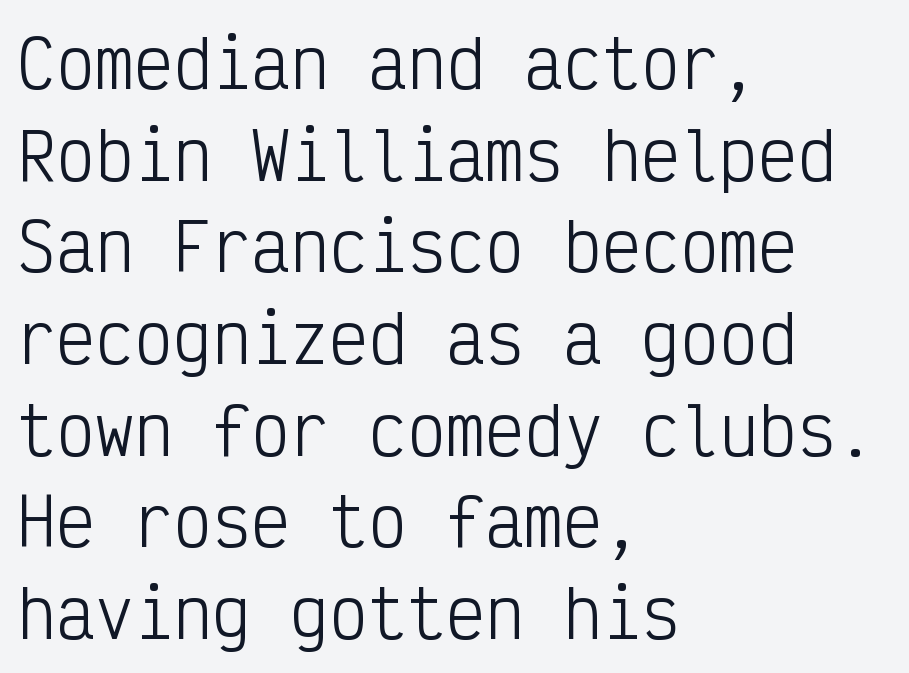
Q: Is the text bold? A: No.
Q: Is the text italic (slanted)? A: No, it is upright.
Q: Is the typeface a serif or a sans-serif typeface? A: Sans-serif.
Q: Is the text underlined? A: No.
Q: How is the paragraph aligned? A: Left-aligned.
Q: Is the spacing between letters normal or unusually wide? A: Normal.
Q: Is the spacing between lines tight, normal or loose? A: Normal.
Q: Width (condensed, normal, or wide)? A: Condensed.
Q: Stroke contrast? A: Low.
Q: x-height? A: Medium.
Q: Monospaced? A: Yes.
